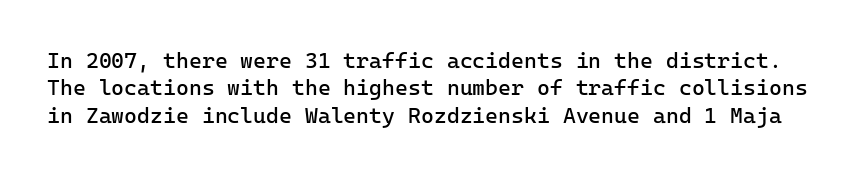
This rendering leaves character spacing at its baseline value. No extra ink here — the face is not bold. Has an underline been added? It has not. Italic? Not at all — the glyphs are vertical.
